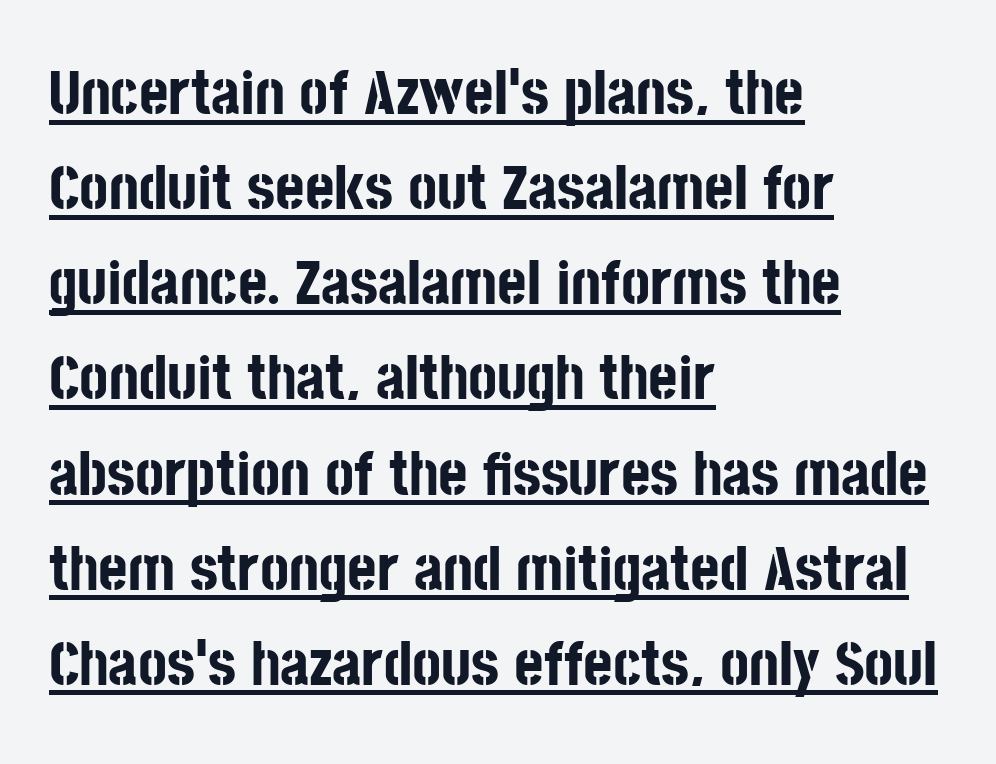
The image shows 63 px bold, condensed sans-serif type, upright; set left-aligned, normal line spacing (1.51x), normal letter spacing, underlined; low stroke contrast and a large x-height.
